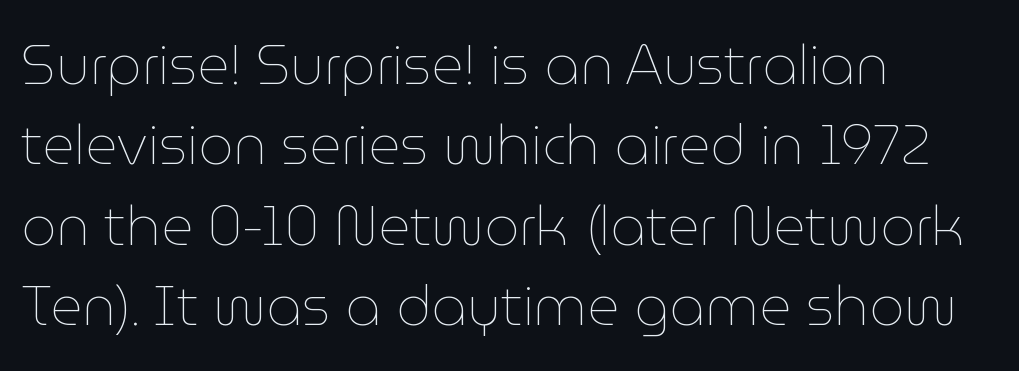
The lines are quadded left. Note the varied advance widths — an 'i' is clearly narrower than an 'm'. Words float on clear page, feet unadorned. Each word holds together tightly as a unit, with standard inter-letter gaps. Quick note: not italic, upright. The line-height multiplier appears to be the usual default.
